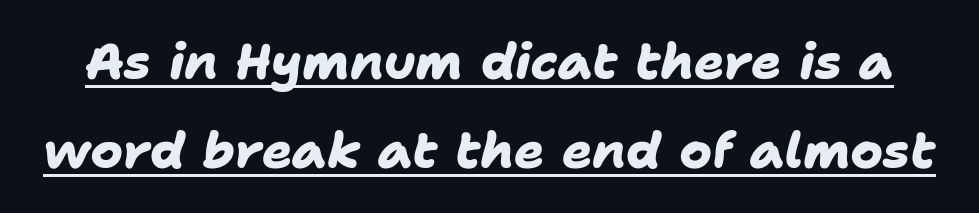
{"serif": "no", "bold": "yes", "weight": "heavy", "width": "normal", "stroke_contrast": "low", "x_height": "medium", "monospaced": "no", "underline": "yes", "line_spacing_ratio": 1.79, "letter_spacing": "normal", "letter_spacing_em": 0.0, "glyph_px": 50}
